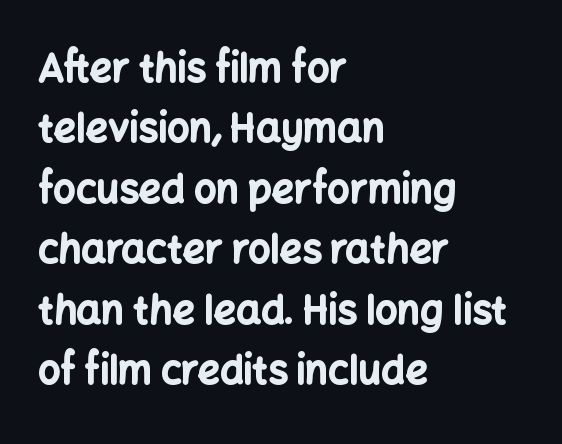
Weight check: bold — yes, fully. The passage shown is not underscored anywhere. Leading: standard. The typesetter chose a ragged-right arrangement here.
